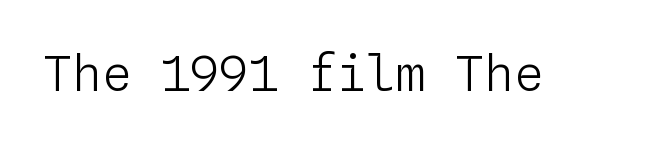
Q: Is the text bold? A: No.
Q: Is the text italic (slanted)? A: No, it is upright.
Q: Is the text underlined? A: No.
Q: Is the spacing between letters normal or unusually wide? A: Normal.
Q: Width (condensed, normal, or wide)? A: Normal.
Q: Stroke contrast? A: Low.
Q: x-height? A: Medium.
Q: Monospaced? A: Yes.
